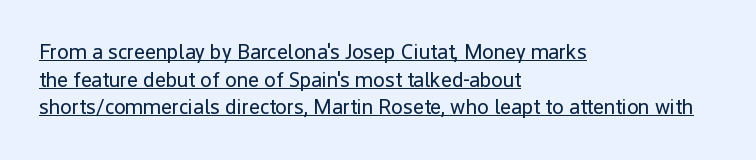
{"italic": "no", "bold": "no", "underline": "yes", "align": "left", "line_spacing": "normal", "line_spacing_ratio": 1.31, "letter_spacing": "normal", "letter_spacing_em": 0.0, "glyph_px": 21}
